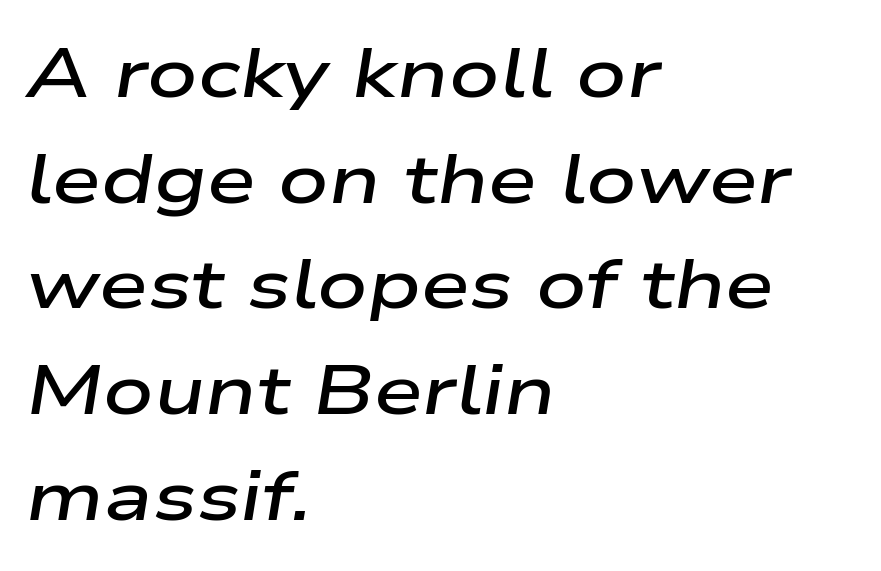
Q: Is the text bold? A: Semi-bold.
Q: Is the text italic (slanted)? A: Yes, it leans right by about 9 degrees.
Q: Is the text underlined? A: No.
Q: How is the paragraph aligned? A: Left-aligned.
Q: Is the spacing between letters normal or unusually wide? A: Normal.
Q: Is the spacing between lines tight, normal or loose? A: Normal.
Q: Width (condensed, normal, or wide)? A: Wide.
Q: Stroke contrast? A: Low.
Q: x-height? A: Medium.
Q: Monospaced? A: No.
